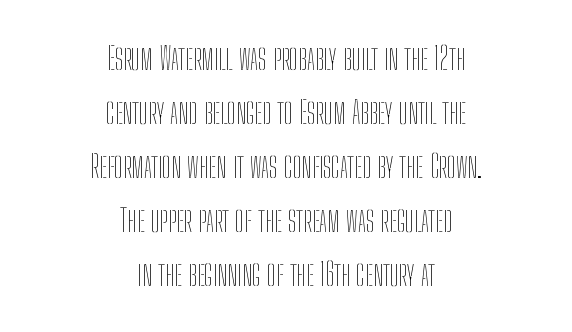
The image shows 32 px thin, condensed type, upright; set centered, normal line spacing (1.69x), normal letter spacing, not underlined; low stroke contrast and a medium x-height.
